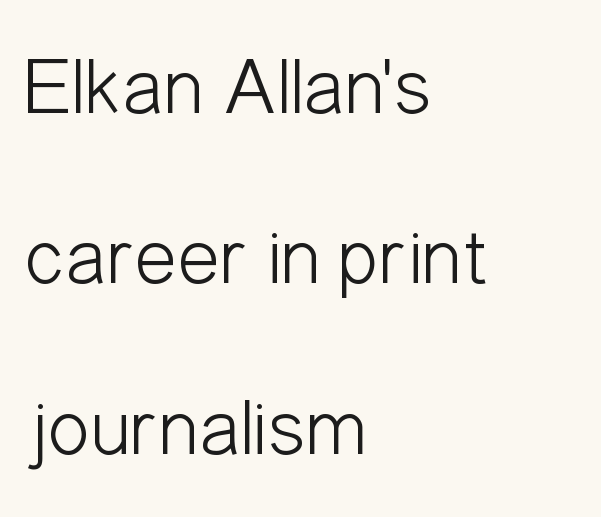
These lines are rendered in a variable-pitch font. Characters remain perfectly vertical along every line. If you measured baseline to baseline, you'd find a long distance. Look at the bottom of the vertical strokes: they stop flat, with no serifs. The paragraph has a hard left edge and a soft right edge.
